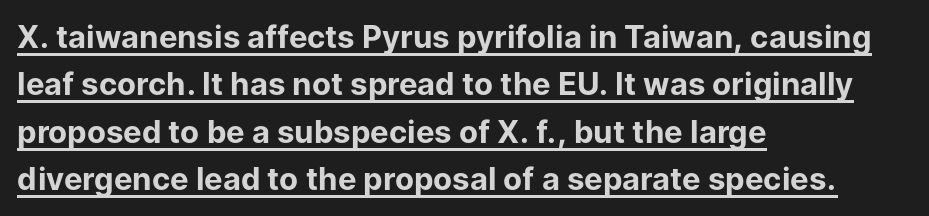
{"serif": "no", "italic": "no", "bold": "yes", "weight": "bold", "width": "normal", "stroke_contrast": "low", "x_height": "medium", "monospaced": "no", "underline": "yes", "align": "left", "line_spacing": "normal", "line_spacing_ratio": 1.53, "letter_spacing": "normal", "letter_spacing_em": 0.0, "glyph_px": 31}
